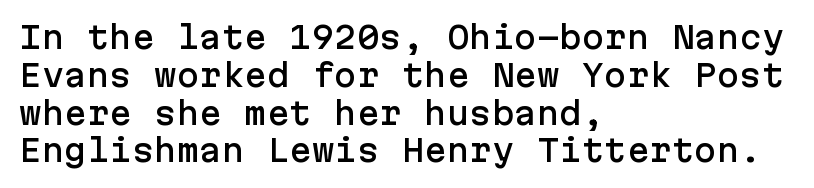
The image shows 30 px sans-serif type, upright; set left-aligned, normal line spacing (1.26x), normal letter spacing, not underlined; low stroke contrast and a medium x-height.
